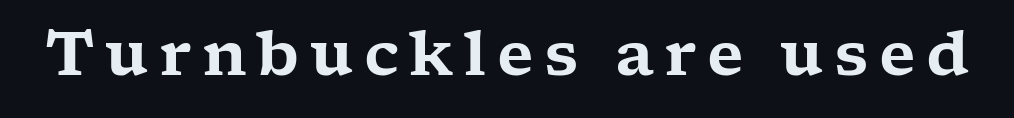
The image shows 61 px wide serif type, upright; set not underlined; low stroke contrast and a medium x-height.
